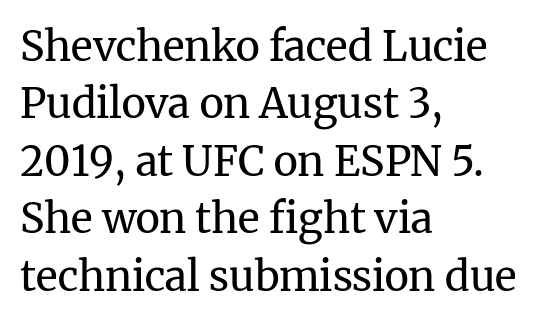
{"serif": "yes", "italic": "no", "bold": "no", "weight": "regular", "width": "normal", "stroke_contrast": "medium", "x_height": "medium", "monospaced": "no", "underline": "no", "align": "left", "line_spacing": "normal", "line_spacing_ratio": 1.4, "letter_spacing": "normal", "letter_spacing_em": 0.0, "glyph_px": 41}
